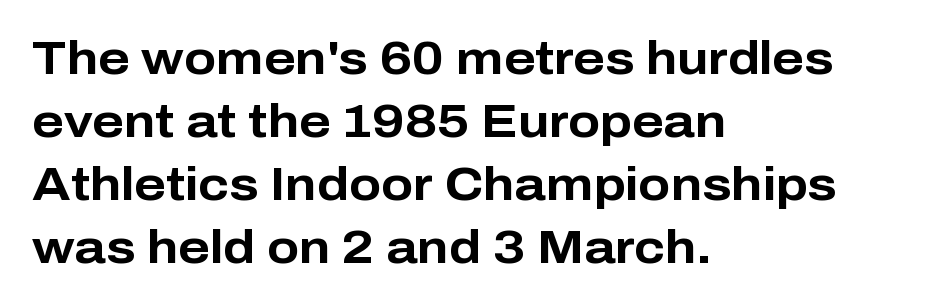
{"serif": "no", "italic": "no", "bold": "yes", "weight": "bold", "width": "normal", "stroke_contrast": "low", "x_height": "medium", "monospaced": "no", "underline": "no", "align": "left", "line_spacing": "normal", "line_spacing_ratio": 1.34, "letter_spacing": "normal", "letter_spacing_em": 0.0, "glyph_px": 47}
